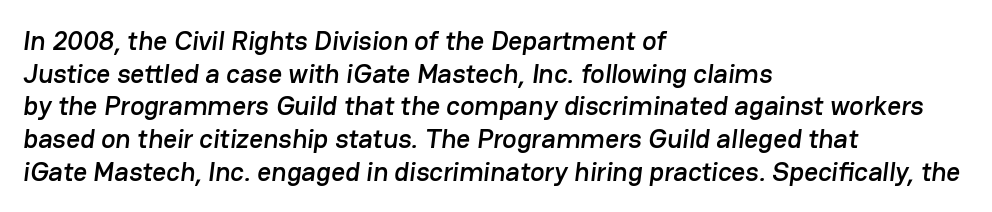
Q: Is the text underlined? A: No.
Q: How is the paragraph aligned? A: Left-aligned.
Q: Is the spacing between letters normal or unusually wide? A: Normal.
